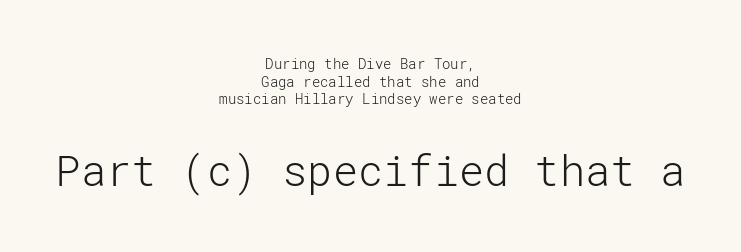
{"serif": "no", "italic": "no", "bold": "no", "weight": "light", "width": "normal", "stroke_contrast": "low", "x_height": "medium", "underline": "no", "align": "center", "line_spacing": "normal", "line_spacing_ratio": 1.26, "letter_spacing": "normal", "letter_spacing_em": 0.0, "larger_block": "second", "size_ratio": 3.0, "glyph_px": 42}
